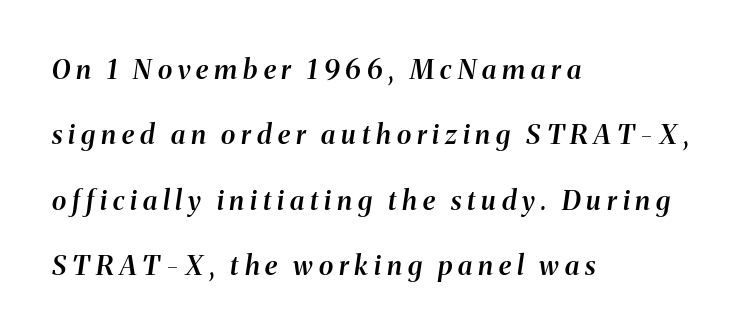
The image shows 27 px text type, italic (leaning right); set left-aligned, loose line spacing (2.42x), unusually wide letter spacing (+0.22 em), not underlined.
